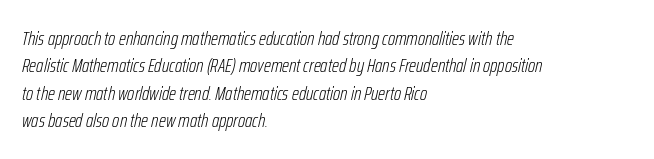
The image shows 20 px text type, italic (leaning right); set left-aligned, normal line spacing (1.37x), normal letter spacing, not underlined.
